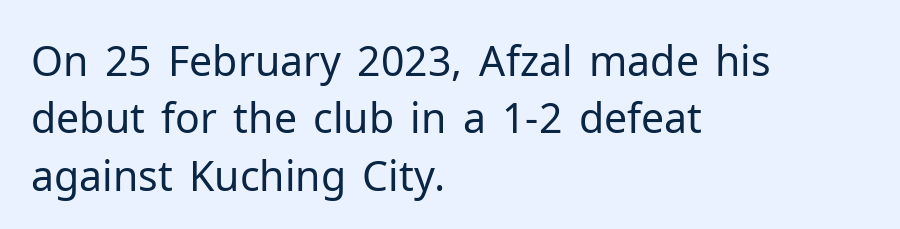
Q: Is the text bold? A: No.
Q: Is the text italic (slanted)? A: No, it is upright.
Q: Is the typeface a serif or a sans-serif typeface? A: Sans-serif.
Q: Is the text underlined? A: No.
Q: How is the paragraph aligned? A: Left-aligned.
Q: Is the spacing between letters normal or unusually wide? A: Normal.
Q: Is the spacing between lines tight, normal or loose? A: Normal.
Q: Width (condensed, normal, or wide)? A: Normal.
Q: Stroke contrast? A: Low.
Q: x-height? A: Medium.
Q: Monospaced? A: No.
